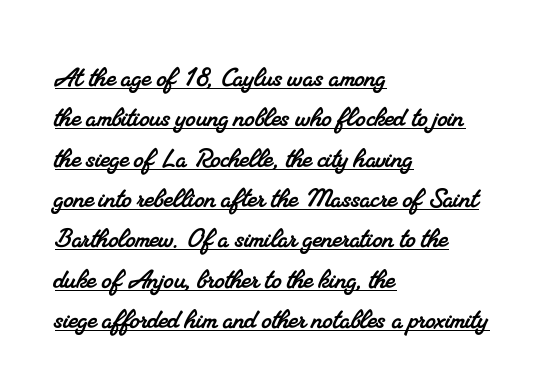
Q: Is the typeface a serif or a sans-serif typeface? A: Serif.
Q: Is the text underlined? A: Yes.
Q: How is the paragraph aligned? A: Left-aligned.
Q: Is the spacing between letters normal or unusually wide? A: Normal.
Q: Is the spacing between lines tight, normal or loose? A: Normal.
Q: Width (condensed, normal, or wide)? A: Normal.
Q: Stroke contrast? A: Medium.
Q: x-height? A: Small.
Q: Monospaced? A: No.
